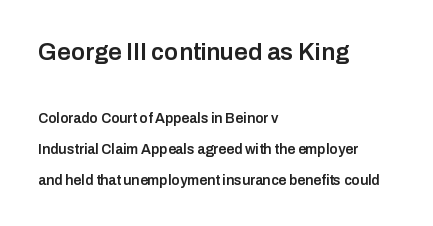
{"italic": "no", "bold": "semi", "underline": "no", "align": "left", "line_spacing": "loose", "line_spacing_ratio": 2.2, "letter_spacing": "normal", "letter_spacing_em": 0.0, "larger_block": "first", "size_ratio": 1.71, "glyph_px": 24}
